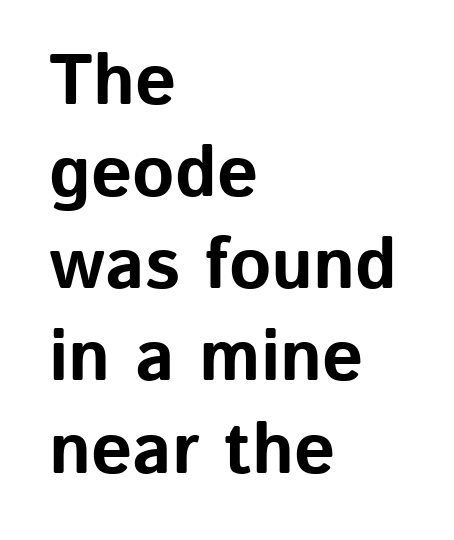
The image shows 72 px bold sans-serif type, upright; set left-aligned, normal line spacing (1.28x), normal letter spacing, not underlined; low stroke contrast and a medium x-height.
